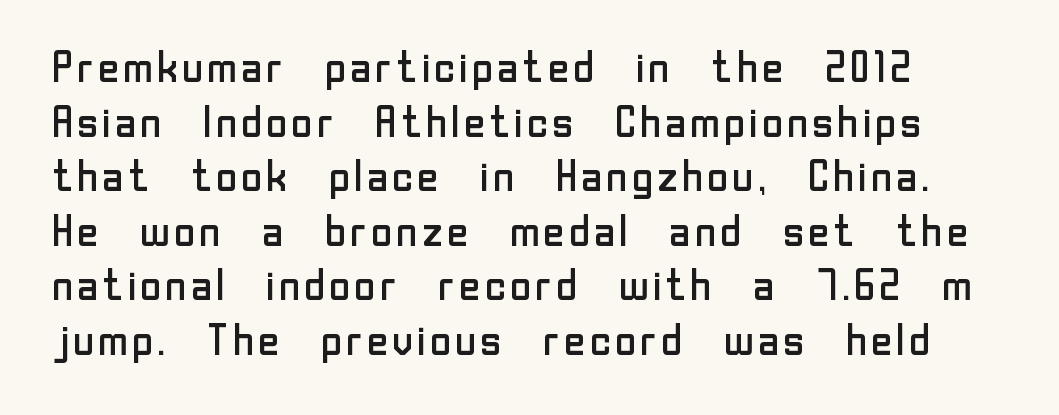
{"serif": "no", "italic": "no", "bold": "no", "weight": "regular", "width": "normal", "stroke_contrast": "low", "x_height": "medium", "monospaced": "no", "underline": "no", "line_spacing": "normal", "line_spacing_ratio": 1.27, "letter_spacing": "normal", "letter_spacing_em": 0.0, "glyph_px": 43}
